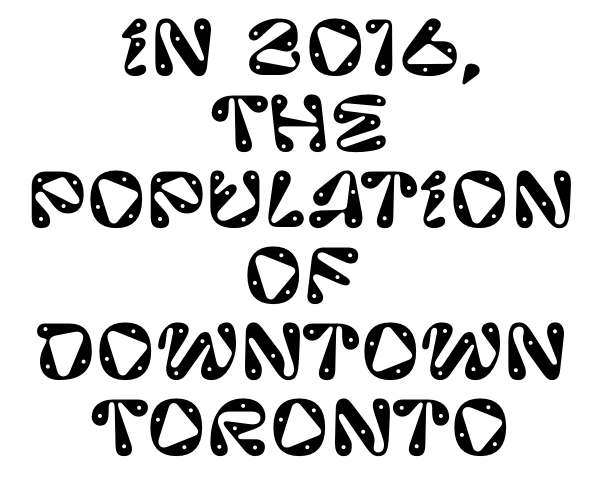
{"serif": "no", "width": "normal", "stroke_contrast": "low", "x_height": "large", "monospaced": "no", "underline": "no", "align": "center", "line_spacing": "tight", "line_spacing_ratio": 1.04, "letter_spacing": "normal", "letter_spacing_em": 0.0, "glyph_px": 73}
